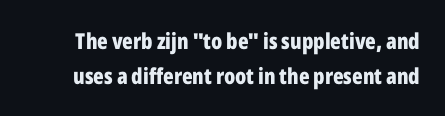
Evenly set lines give the paragraph a standard silhouette. Just letters on the line, the space beneath them empty. What weight is shown? A full bold with thick strokes. How are the letters spaced? Ordinarily, with no added tracking.
